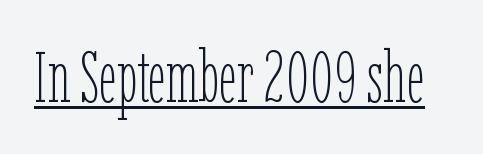
{"italic": "no", "bold": "no", "weight": "thin", "width": "condensed", "stroke_contrast": "low", "x_height": "medium", "monospaced": "no", "underline": "yes", "letter_spacing": "normal", "letter_spacing_em": 0.0, "glyph_px": 71}
